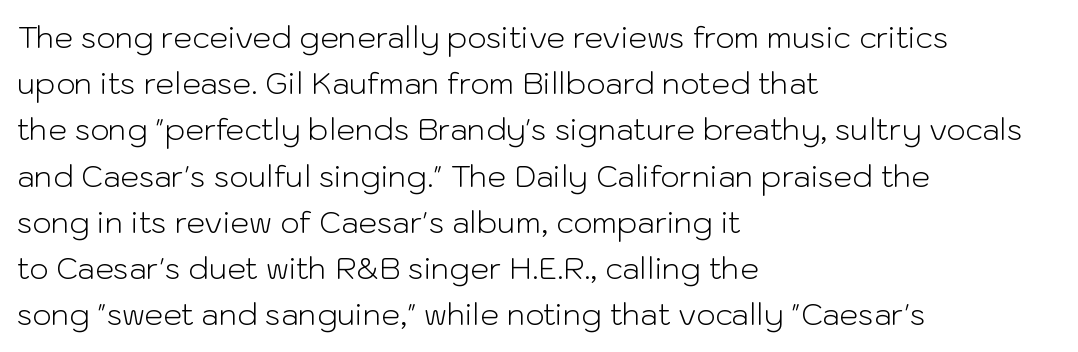
Reading down the block, your eye returns to a fixed left position each line. Examine the stroke ends and you'll find no serifs. The weight tops out at a normal text grade. Regular leading. Standard letterfit; no display-style spreading of the glyphs. Nobody drew a line under any word here.
